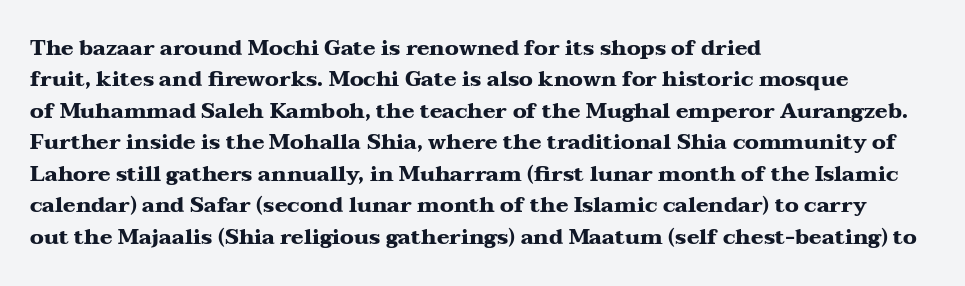
Q: Is the text bold? A: Yes.
Q: Is the text italic (slanted)? A: No, it is upright.
Q: Is the text underlined? A: No.
Q: How is the paragraph aligned? A: Left-aligned.
Q: Is the spacing between letters normal or unusually wide? A: Normal.
Q: Is the spacing between lines tight, normal or loose? A: Normal.
